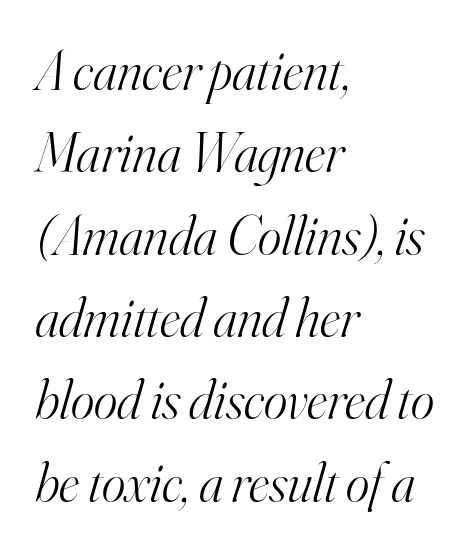
{"serif": "yes", "italic": "yes", "lean": "right", "slant_degrees": 16, "bold": "no", "weight": "light", "width": "normal", "stroke_contrast": "high", "x_height": "small", "monospaced": "no", "underline": "no", "align": "left", "line_spacing": "normal", "line_spacing_ratio": 1.47, "letter_spacing": "normal", "letter_spacing_em": 0.0, "glyph_px": 56}
